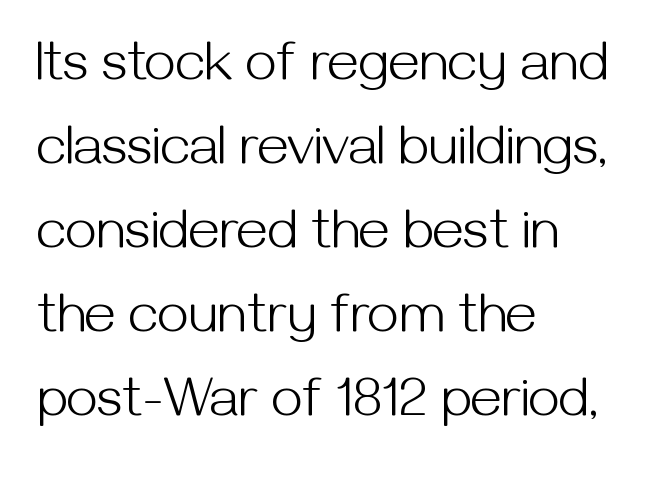
Q: Is the text bold? A: No.
Q: Is the text italic (slanted)? A: No, it is upright.
Q: Is the typeface a serif or a sans-serif typeface? A: Sans-serif.
Q: Is the text underlined? A: No.
Q: How is the paragraph aligned? A: Left-aligned.
Q: Is the spacing between letters normal or unusually wide? A: Normal.
Q: Is the spacing between lines tight, normal or loose? A: Normal.
Q: Width (condensed, normal, or wide)? A: Normal.
Q: Stroke contrast? A: Medium.
Q: x-height? A: Medium.
Q: Monospaced? A: No.
